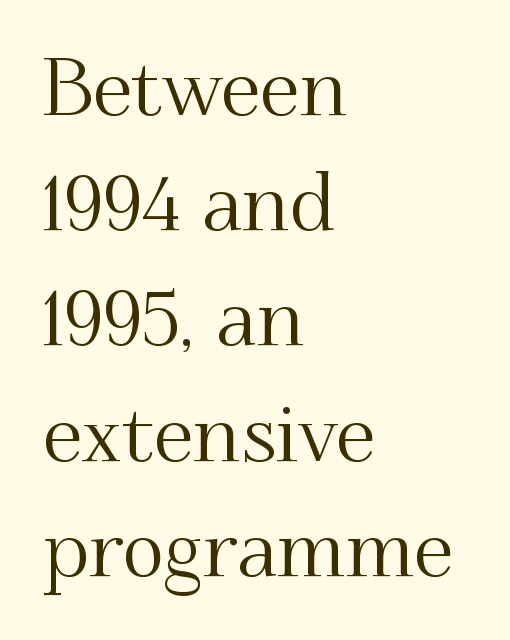
The image shows 80 px serif type, upright; set left-aligned, normal line spacing (1.44x), normal letter spacing, not underlined; medium stroke contrast and a small x-height.
